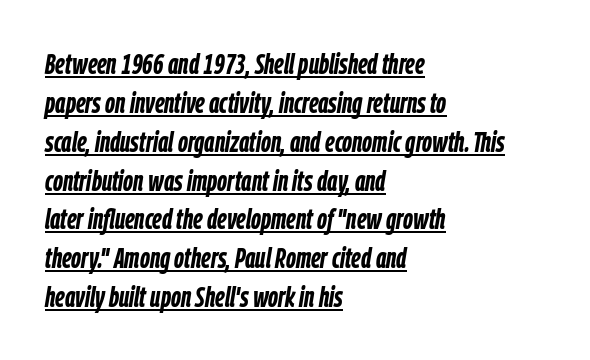
Summary of vertical rhythm: regular, with standard interline spacing. You can tell it's italic because the verticals aren't actually vertical. Spacing between characters is what you'd get straight out of the box. Is there an underline? Yes — a line sits under the letters. Here the designer chose a conventional face with non-uniform glyph widths.
